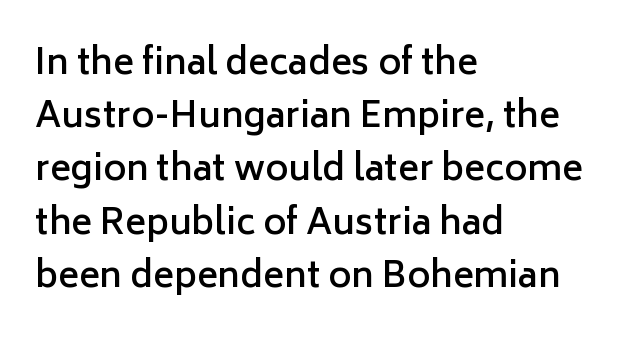
{"serif": "no", "italic": "no", "bold": "semi", "weight": "semibold", "width": "normal", "stroke_contrast": "low", "x_height": "medium", "monospaced": "no", "underline": "no", "align": "left", "line_spacing": "normal", "line_spacing_ratio": 1.52, "letter_spacing": "normal", "letter_spacing_em": 0.0, "glyph_px": 35}
